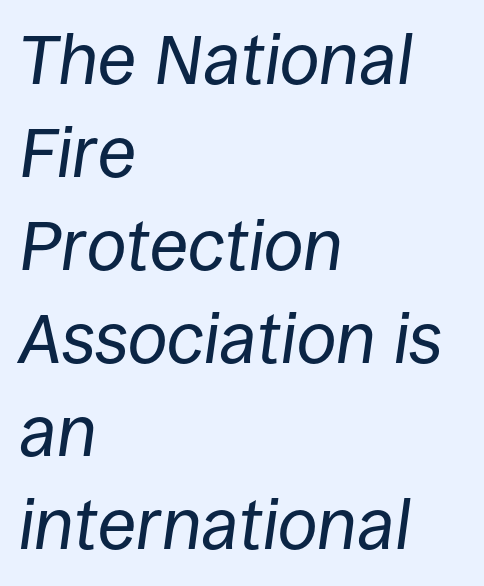
Slanted lettering throughout. The passage shown is not bold in any degree. The line texture is even and compact thanks to regular tracking. The glyphs are unaccompanied by any horizontal stroke below them.
